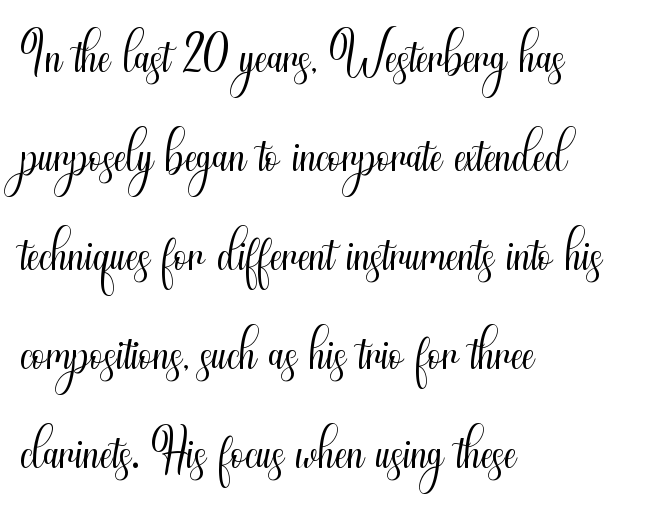
Q: Is the text bold? A: No.
Q: Is the text italic (slanted)? A: Yes.
Q: Is the typeface a serif or a sans-serif typeface? A: Sans-serif.
Q: Is the text underlined? A: No.
Q: How is the paragraph aligned? A: Left-aligned.
Q: Is the spacing between letters normal or unusually wide? A: Normal.
Q: Is the spacing between lines tight, normal or loose? A: Normal.
Q: Width (condensed, normal, or wide)? A: Condensed.
Q: Stroke contrast? A: Medium.
Q: x-height? A: Small.
Q: Monospaced? A: No.
